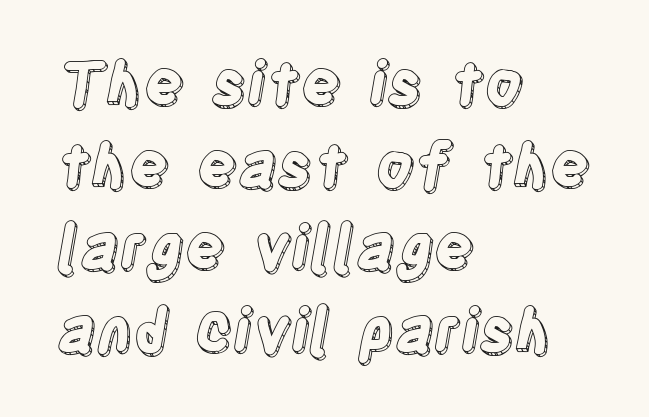
The image shows 60 px condensed type; set left-aligned, normal line spacing (1.37x), normal letter spacing, not underlined; a large x-height.
